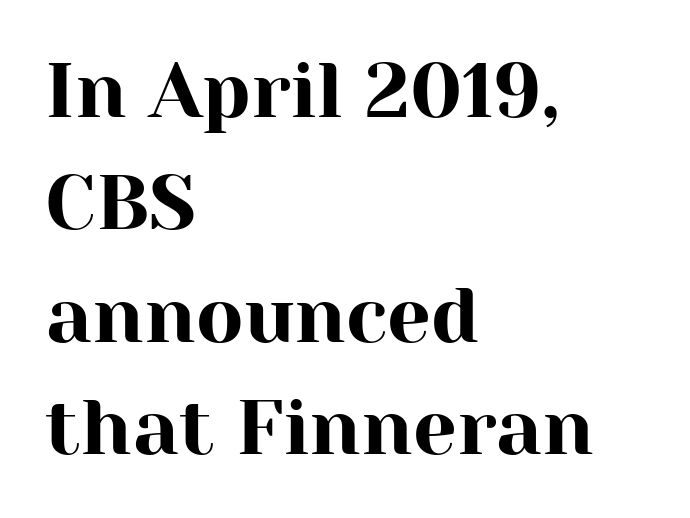
The image shows 78 px serif type, upright; set left-aligned, normal line spacing (1.44x), normal letter spacing, not underlined; high stroke contrast and a medium x-height.
